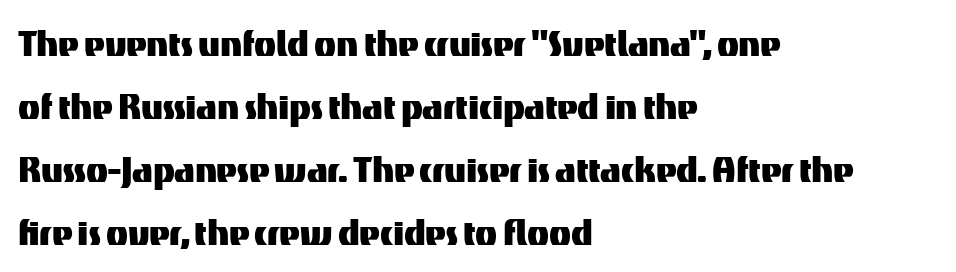
Q: Is the text italic (slanted)? A: No, it is upright.
Q: Is the typeface a serif or a sans-serif typeface? A: Sans-serif.
Q: Is the text underlined? A: No.
Q: How is the paragraph aligned? A: Left-aligned.
Q: Is the spacing between letters normal or unusually wide? A: Normal.
Q: Is the spacing between lines tight, normal or loose? A: Normal.
Q: Width (condensed, normal, or wide)? A: Normal.
Q: Stroke contrast? A: Medium.
Q: x-height? A: Medium.
Q: Monospaced? A: No.
